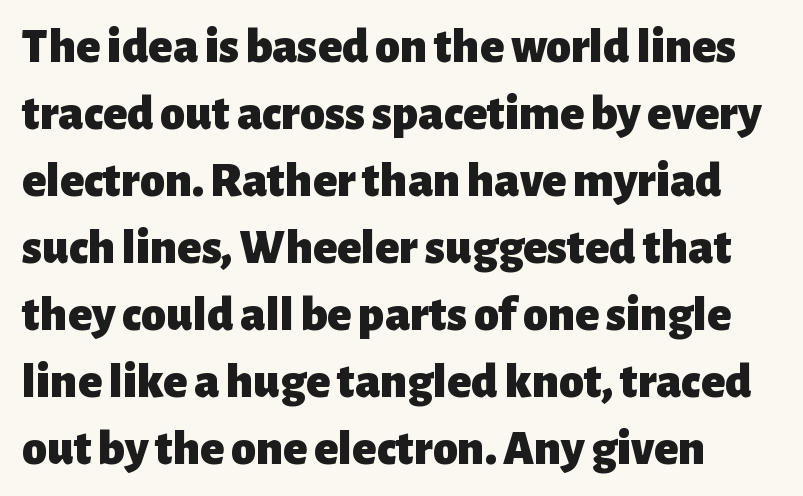
Q: Is the text bold? A: Yes.
Q: Is the text italic (slanted)? A: No, it is upright.
Q: Is the typeface a serif or a sans-serif typeface? A: Sans-serif.
Q: Is the text underlined? A: No.
Q: Is the spacing between letters normal or unusually wide? A: Normal.
Q: Is the spacing between lines tight, normal or loose? A: Normal.
Q: Width (condensed, normal, or wide)? A: Normal.
Q: Stroke contrast? A: Low.
Q: x-height? A: Medium.
Q: Monospaced? A: No.
